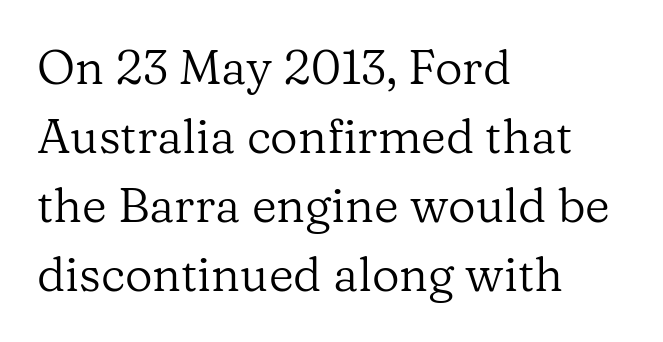
The passage shown is typed in a proportional face where columns would drift. Small tapered or slab feet sit at the stroke ends, so this counts as serif. How are the letters spaced? Ordinarily, with no added tracking. Nobody drew a line under any word here. The passage shown stacks its lines at a standard gap. These lines are set flush left with a ragged right edge.
